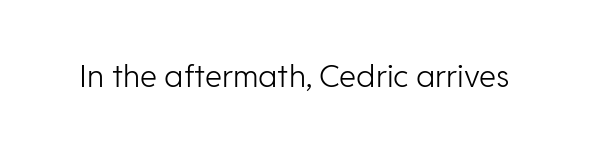
Q: Is the text bold? A: No.
Q: Is the text italic (slanted)? A: No, it is upright.
Q: Is the typeface a serif or a sans-serif typeface? A: Sans-serif.
Q: Is the text underlined? A: No.
Q: Is the spacing between letters normal or unusually wide? A: Normal.
Q: Width (condensed, normal, or wide)? A: Normal.
Q: Stroke contrast? A: Low.
Q: x-height? A: Medium.
Q: Monospaced? A: No.
